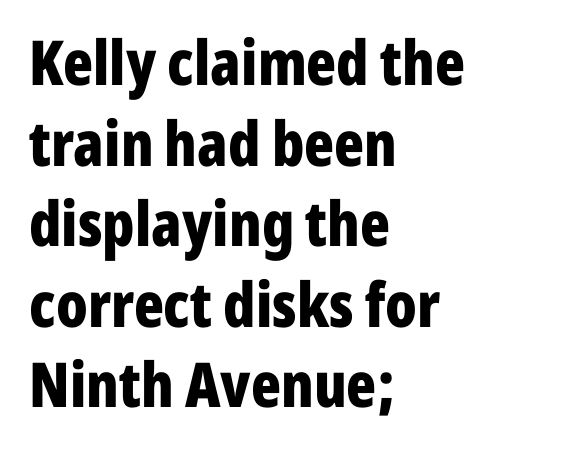
{"serif": "no", "italic": "no", "bold": "yes", "weight": "bold", "width": "condensed", "stroke_contrast": "low", "x_height": "medium", "monospaced": "no", "underline": "no", "align": "left", "line_spacing": "normal", "line_spacing_ratio": 1.3, "letter_spacing": "normal", "letter_spacing_em": 0.0, "glyph_px": 62}
